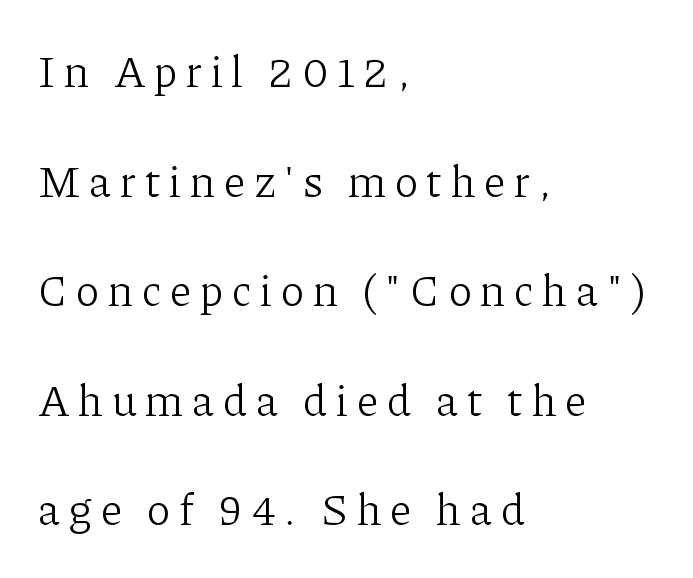
Q: Is the text bold? A: No.
Q: Is the text italic (slanted)? A: No, it is upright.
Q: Is the typeface a serif or a sans-serif typeface? A: Serif.
Q: Is the text underlined? A: No.
Q: How is the paragraph aligned? A: Left-aligned.
Q: Is the spacing between letters normal or unusually wide? A: Unusually wide.
Q: Is the spacing between lines tight, normal or loose? A: Loose.
Q: Width (condensed, normal, or wide)? A: Normal.
Q: Stroke contrast? A: Low.
Q: x-height? A: Medium.
Q: Monospaced? A: No.
